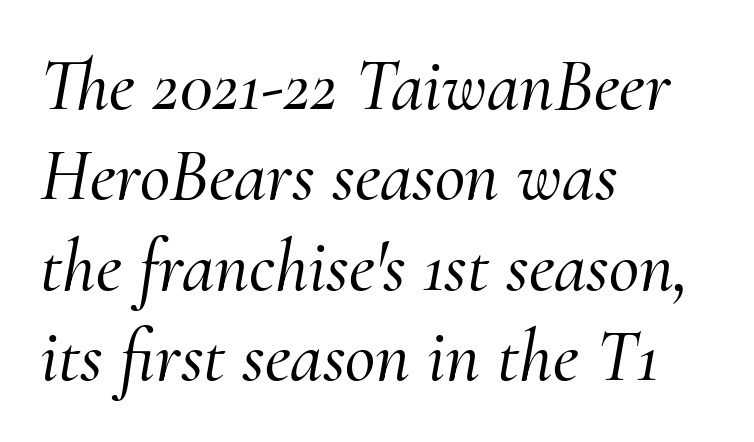
Q: Is the text italic (slanted)? A: Yes, it leans right by about 10 degrees.
Q: Is the typeface a serif or a sans-serif typeface? A: Serif.
Q: Is the text underlined? A: No.
Q: How is the paragraph aligned? A: Left-aligned.
Q: Is the spacing between letters normal or unusually wide? A: Normal.
Q: Width (condensed, normal, or wide)? A: Normal.
Q: Stroke contrast? A: Medium.
Q: x-height? A: Small.
Q: Monospaced? A: No.
